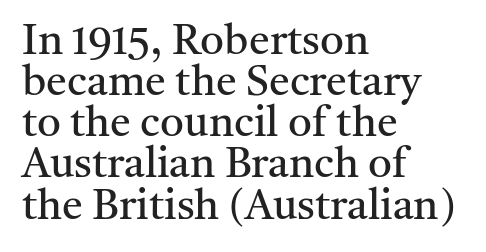
Q: Is the text bold? A: No.
Q: Is the text italic (slanted)? A: No, it is upright.
Q: Is the typeface a serif or a sans-serif typeface? A: Serif.
Q: Is the text underlined? A: No.
Q: How is the paragraph aligned? A: Left-aligned.
Q: Is the spacing between letters normal or unusually wide? A: Normal.
Q: Is the spacing between lines tight, normal or loose? A: Tight.
Q: Width (condensed, normal, or wide)? A: Normal.
Q: Stroke contrast? A: Medium.
Q: x-height? A: Medium.
Q: Monospaced? A: No.
